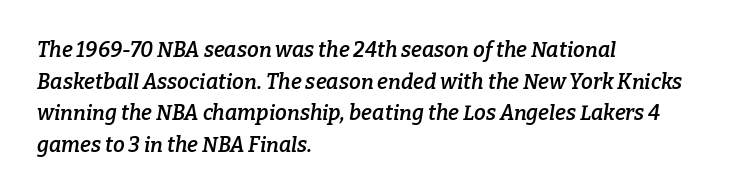
The letters are semibold — heavier than regular but short of a full bold. There's an unmistakable incline to the writing here. One-word summary of the alignment: left. Reading down the column, the eye jumps a familiar distance to each next line.
